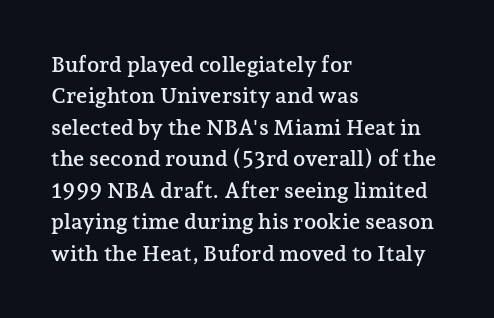
{"italic": "no", "underline": "no", "align": "left", "line_spacing": "normal", "line_spacing_ratio": 1.43, "letter_spacing": "normal", "letter_spacing_em": 0.0, "glyph_px": 22}
